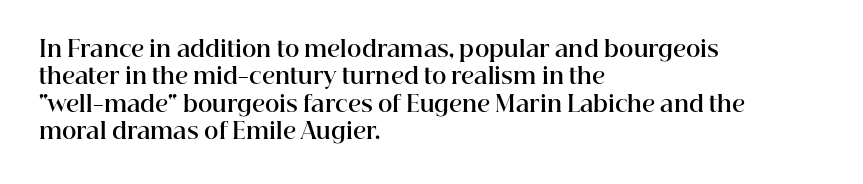
{"italic": "no", "bold": "yes", "underline": "no", "align": "left", "line_spacing": "normal", "line_spacing_ratio": 1.25, "letter_spacing": "normal", "letter_spacing_em": 0.0, "glyph_px": 22}
